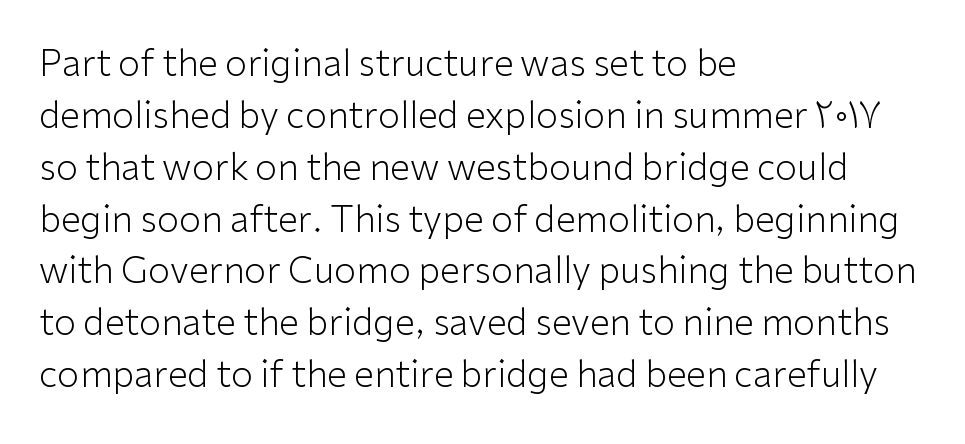
Q: Is the text bold? A: No.
Q: Is the text italic (slanted)? A: No, it is upright.
Q: Is the typeface a serif or a sans-serif typeface? A: Sans-serif.
Q: Is the text underlined? A: No.
Q: How is the paragraph aligned? A: Left-aligned.
Q: Is the spacing between letters normal or unusually wide? A: Normal.
Q: Is the spacing between lines tight, normal or loose? A: Normal.
Q: Width (condensed, normal, or wide)? A: Normal.
Q: Stroke contrast? A: Low.
Q: x-height? A: Medium.
Q: Monospaced? A: No.
